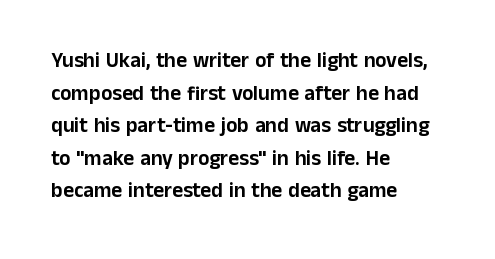
Q: Is the text italic (slanted)? A: No, it is upright.
Q: Is the text underlined? A: No.
Q: How is the paragraph aligned? A: Left-aligned.
Q: Is the spacing between letters normal or unusually wide? A: Normal.
Q: Is the spacing between lines tight, normal or loose? A: Normal.
